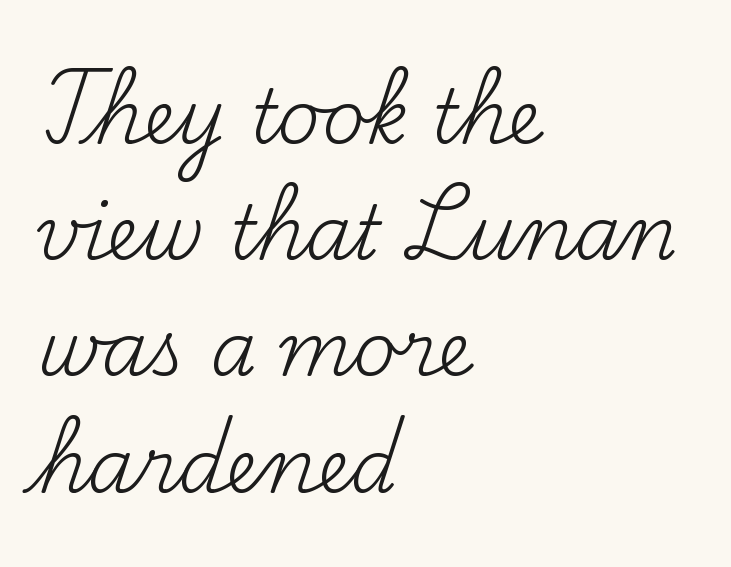
The image shows 74 px regular-weight serif type; set left-aligned, normal line spacing (1.57x), normal letter spacing, not underlined; medium stroke contrast and a small x-height.
